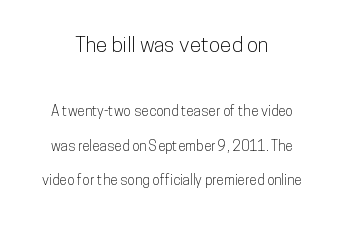
Airy leading. The rendering positions every line midway between the sides. The block sitting higher on the canvas is the one with enlarged characters. Descender tails drop into unmarked territory.
